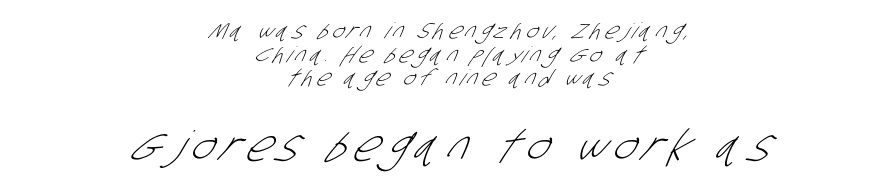
Scale increases going downward across the two blocks. The space beneath each line is pristine and unruled. You could not count columns in this text — the font is proportionally spaced. The setting favours the middle, as headings and verse often do. The glyphs in this specimen are sans serif. Baseline-to-baseline distance is barely more than the letter height.
